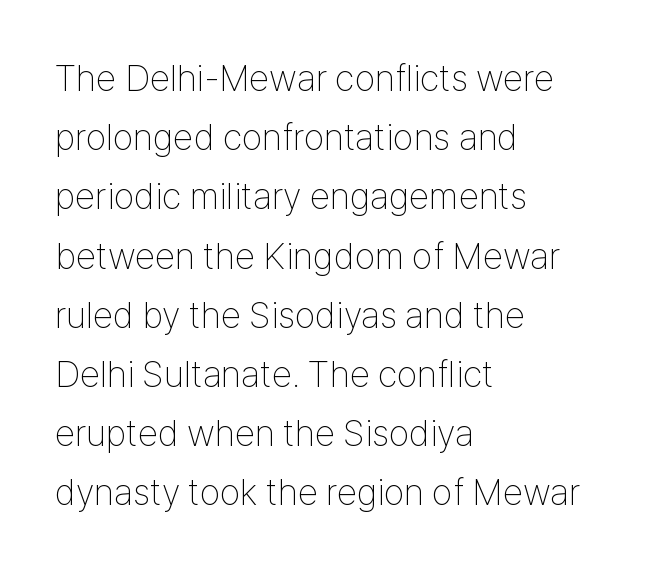
{"serif": "no", "italic": "no", "bold": "no", "weight": "thin", "width": "condensed", "stroke_contrast": "low", "x_height": "medium", "monospaced": "no", "underline": "no", "align": "left", "line_spacing": "normal", "line_spacing_ratio": 1.6, "letter_spacing": "normal", "letter_spacing_em": 0.0, "glyph_px": 37}
